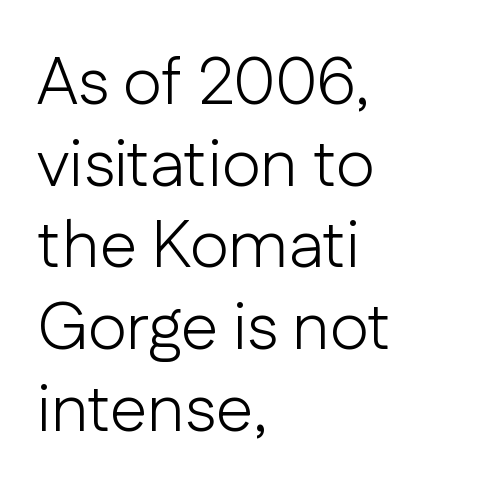
{"serif": "no", "italic": "no", "bold": "no", "weight": "light", "width": "normal", "stroke_contrast": "low", "x_height": "medium", "monospaced": "no", "underline": "no", "align": "left", "line_spacing_ratio": 1.22, "letter_spacing": "normal", "letter_spacing_em": 0.0, "glyph_px": 67}
